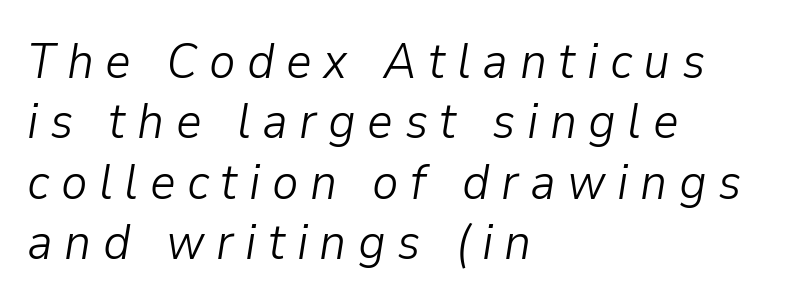
{"italic": "yes", "lean": "right", "slant_degrees": 9, "bold": "no", "weight": "light", "width": "normal", "stroke_contrast": "low", "x_height": "medium", "monospaced": "no", "underline": "no", "align": "left", "line_spacing_ratio": 1.21, "letter_spacing": "wide", "letter_spacing_em": 0.23, "glyph_px": 50}
